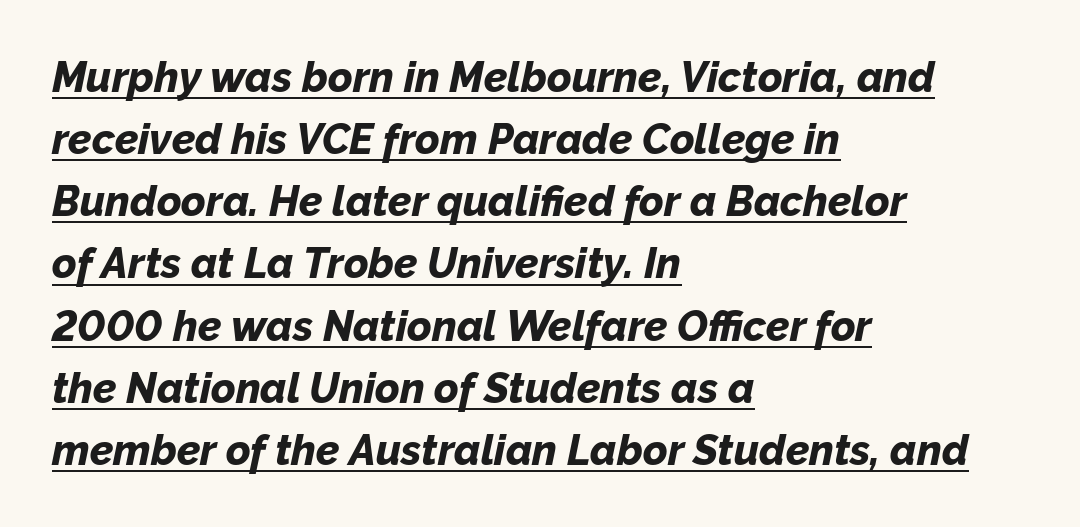
The tracking reads as untouched default to a designer's eye. Strong, thick strokes mark this as bold type. This sample has the flowing, uneven cadence of proportional lettering. A typesetter would call this leading conventional body-copy spacing.
